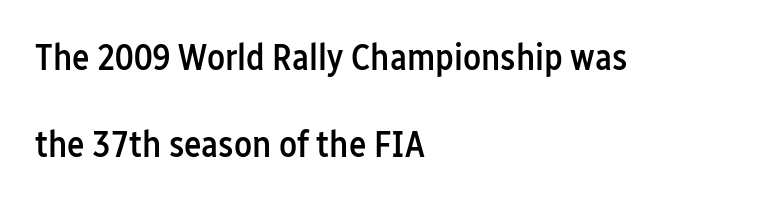
The letters advance in unequal steps, a hallmark of proportional type. If you drew a ruler down the left edge, every line would touch it. A typesetter would mark this as roman, not italic. Bold? Not quite — semibold, heavier than regular but stopping short.
